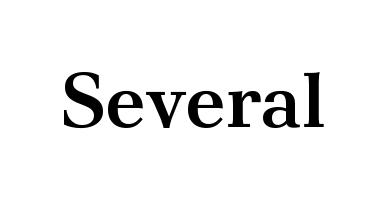
Spacing verdict: proportional, widths tailored to each character. A bit beefed up — I'd call it semibold rather than bold. This is serif lettering, the kind often seen in printed books. Here the glyphs are tracked normally, forming tight word shapes.
